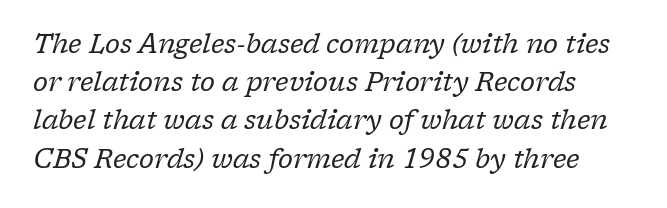
Q: Is the text bold? A: No.
Q: Is the text italic (slanted)? A: Yes, it leans right by about 17 degrees.
Q: Is the text underlined? A: No.
Q: Is the spacing between letters normal or unusually wide? A: Normal.
Q: Is the spacing between lines tight, normal or loose? A: Normal.
